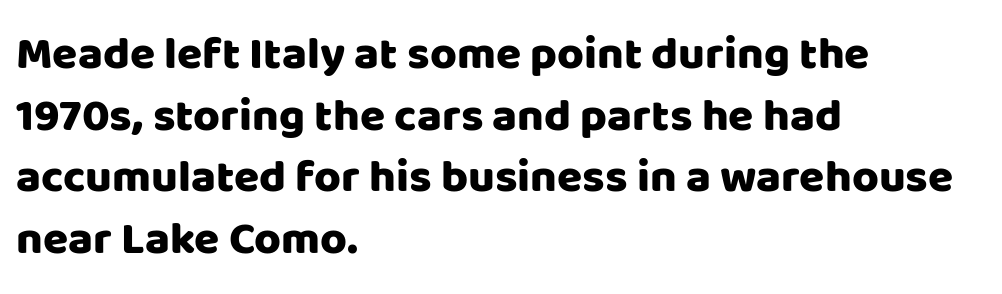
Nope, no serifs anywhere on these letters. The line texture is even and compact thanks to regular tracking. The passage shown is not underscored anywhere. Evenly set lines give the paragraph a standard silhouette. A roman cut, with each character standing at attention. A student would call this left alignment; a typographer would say flush left, rag right.
